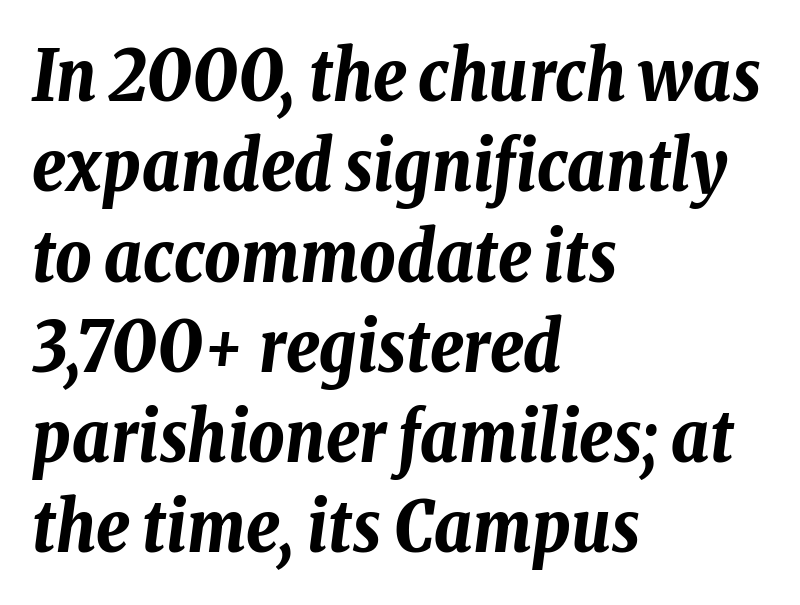
Q: Is the text bold? A: Yes.
Q: Is the text italic (slanted)? A: Yes, it leans right by about 8 degrees.
Q: Is the text underlined? A: No.
Q: How is the paragraph aligned? A: Left-aligned.
Q: Is the spacing between letters normal or unusually wide? A: Normal.
Q: Is the spacing between lines tight, normal or loose? A: Normal.
Q: Width (condensed, normal, or wide)? A: Condensed.
Q: Stroke contrast? A: Low.
Q: x-height? A: Medium.
Q: Monospaced? A: No.
